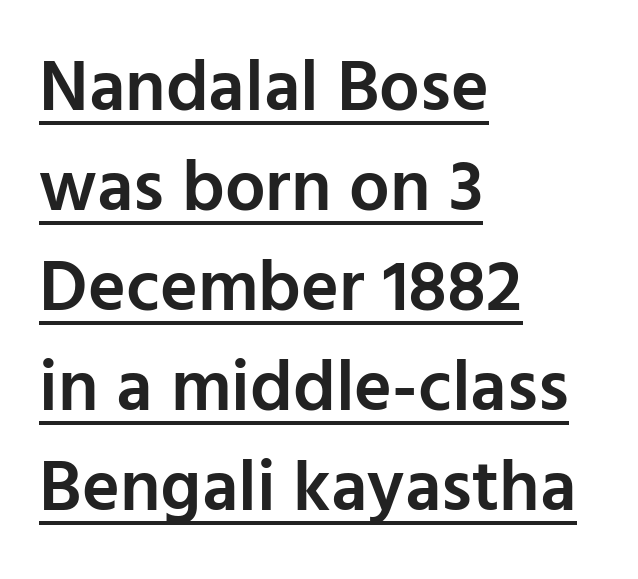
{"serif": "no", "italic": "no", "bold": "semi", "weight": "semibold", "width": "normal", "stroke_contrast": "low", "x_height": "medium", "monospaced": "no", "underline": "yes", "align": "left", "line_spacing": "normal", "line_spacing_ratio": 1.39, "letter_spacing": "normal", "letter_spacing_em": 0.0, "glyph_px": 72}
